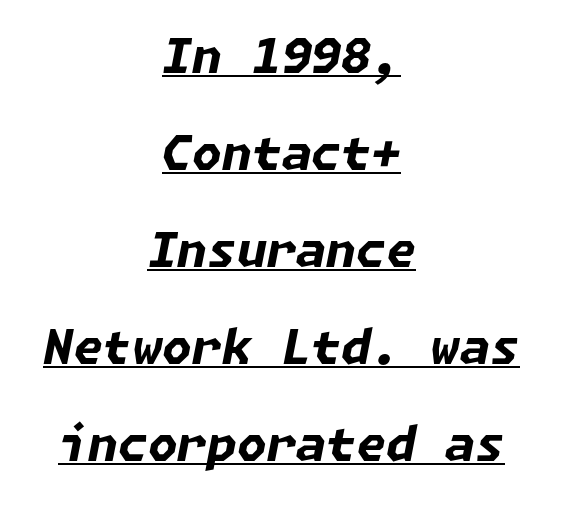
Slanted lettering throughout. Airy leading. Plenty of ink on the page — the face is bold. No extra tracking has been applied to these lines. Horizontally, the lines are justified to the midpoint only.
